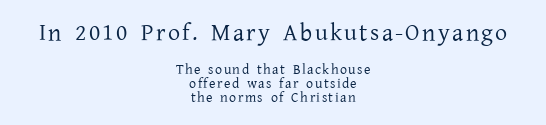
{"italic": "no", "bold": "no", "underline": "no", "align": "center", "line_spacing": "tight", "line_spacing_ratio": 1.02, "larger_block": "first", "size_ratio": 1.71, "glyph_px": 24}
